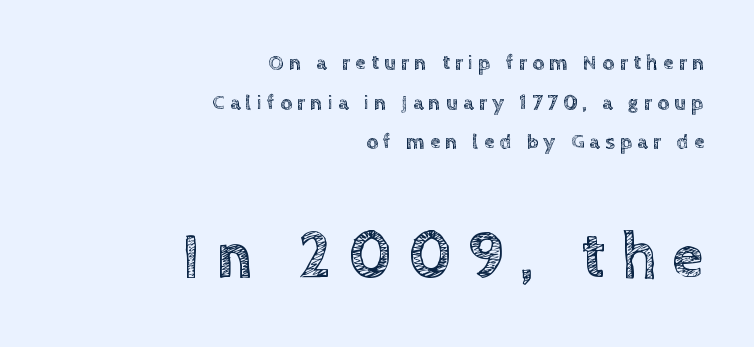
{"italic": "no", "width": "normal", "x_height": "large", "monospaced": "no", "underline": "no", "align": "right", "line_spacing_ratio": 1.89, "letter_spacing": "wide", "letter_spacing_em": 0.25, "larger_block": "second", "size_ratio": 3.05, "glyph_px": 64}
